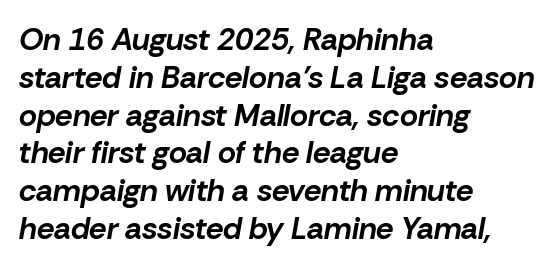
The image shows 31 px bold type, italic (leaning right); set left-aligned, line spacing 1.22x, normal letter spacing, not underlined; low stroke contrast and a medium x-height.
